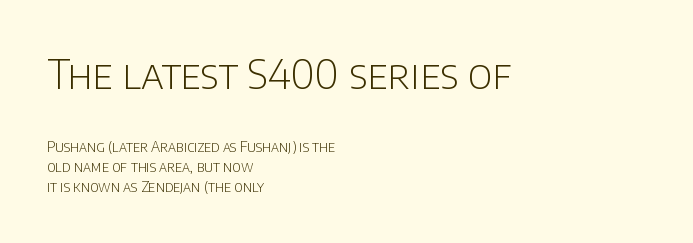
The image shows 40 px light sans-serif type, upright; set left-aligned, normal line spacing (1.44x), normal letter spacing, not underlined; the first (top) block is 2.86x larger; low stroke contrast and a large x-height.
